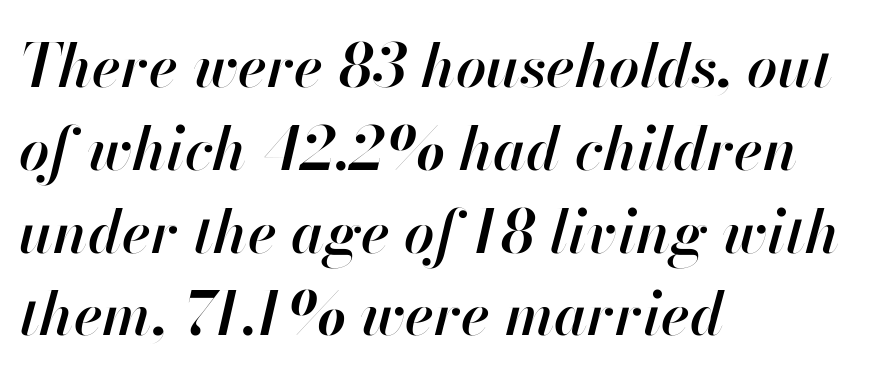
Q: Is the text bold? A: Semi-bold.
Q: Is the text italic (slanted)? A: Yes, it leans right by about 13 degrees.
Q: Is the text underlined? A: No.
Q: How is the paragraph aligned? A: Left-aligned.
Q: Is the spacing between letters normal or unusually wide? A: Normal.
Q: Is the spacing between lines tight, normal or loose? A: Normal.
Q: Width (condensed, normal, or wide)? A: Normal.
Q: Stroke contrast? A: High.
Q: x-height? A: Small.
Q: Monospaced? A: No.
